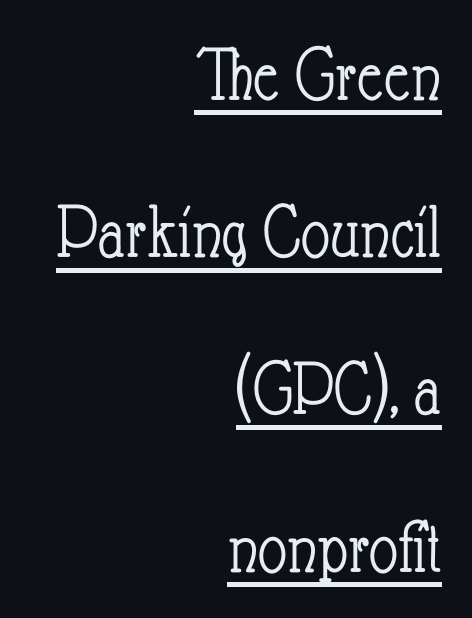
{"italic": "no", "bold": "no", "weight": "light", "width": "condensed", "stroke_contrast": "low", "x_height": "small", "monospaced": "no", "underline": "yes", "align": "right", "line_spacing": "loose", "line_spacing_ratio": 1.99, "letter_spacing": "normal", "letter_spacing_em": 0.0, "glyph_px": 79}
